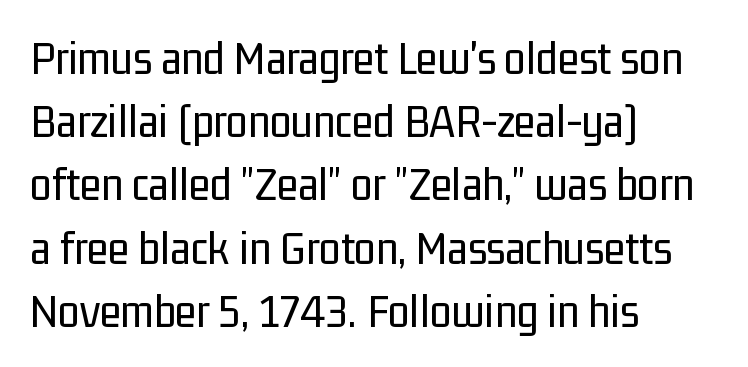
Q: Is the text bold? A: No.
Q: Is the text italic (slanted)? A: No, it is upright.
Q: Is the typeface a serif or a sans-serif typeface? A: Sans-serif.
Q: Is the text underlined? A: No.
Q: How is the paragraph aligned? A: Left-aligned.
Q: Is the spacing between letters normal or unusually wide? A: Normal.
Q: Is the spacing between lines tight, normal or loose? A: Normal.
Q: Width (condensed, normal, or wide)? A: Condensed.
Q: Stroke contrast? A: Low.
Q: x-height? A: Medium.
Q: Monospaced? A: No.
